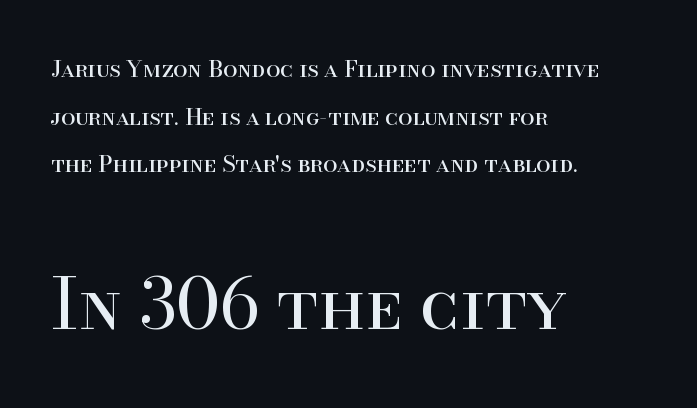
{"serif": "yes", "italic": "no", "bold": "no", "weight": "regular", "width": "normal", "stroke_contrast": "high", "x_height": "small", "monospaced": "no", "underline": "no", "align": "left", "line_spacing": "loose", "line_spacing_ratio": 2.07, "letter_spacing": "normal", "letter_spacing_em": 0.0, "larger_block": "second", "size_ratio": 3.04, "glyph_px": 70}
